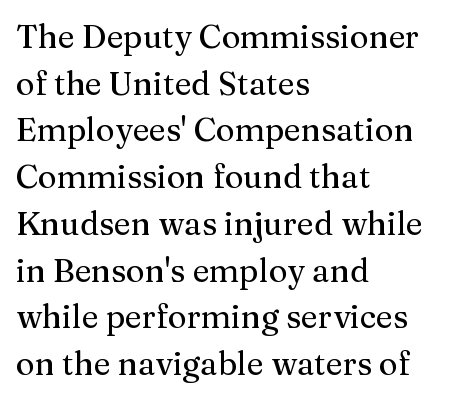
Italic: no, the glyphs are upright roman. Beneath every word, the page is bare. This rendering employs a face with finishing strokes, i.e., a serif. Line starts are locked; line ends wander.
